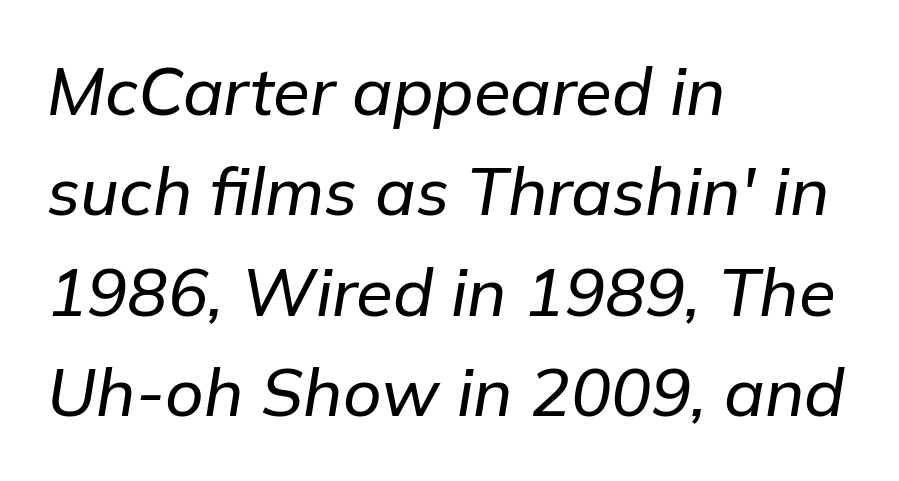
The letters sit at their default tracking, neither squeezed nor spread. Quick note: interline space is typical. Here the designer chose a conventional face with non-uniform glyph widths. Rule under the text: the space is simply empty.
